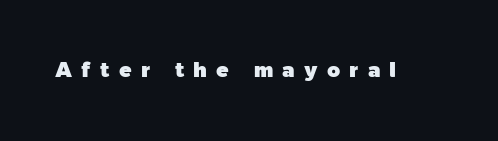
Is there any slant? The stems are plumb. Just letters on the line, the space beneath them empty. The horizontal fit of the characters is loose and conspicuously gappy.
